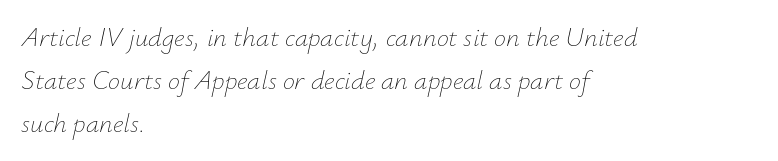
Unmarked baselines from the first word to the last. The rendering keeps characters at their native spacing. Caption: multi-line text, flush left, ragged right. Yep, that's italic — everything's leaning. Weight: not bold — regular or lighter.
